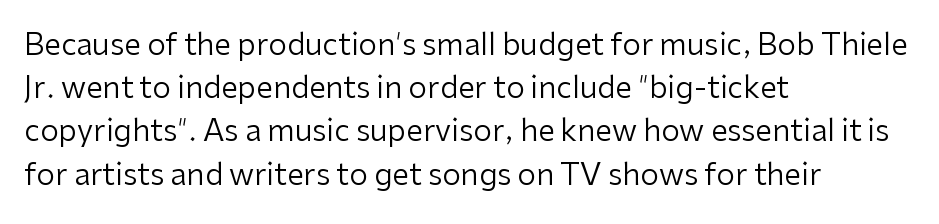
Nope, not italic — everything's standing straight. The rendering shows plain stroke endings on the letterforms — a sans-serif design. Evenly set lines give the paragraph a standard silhouette. Letters rest on an invisible, unmarked baseline.
